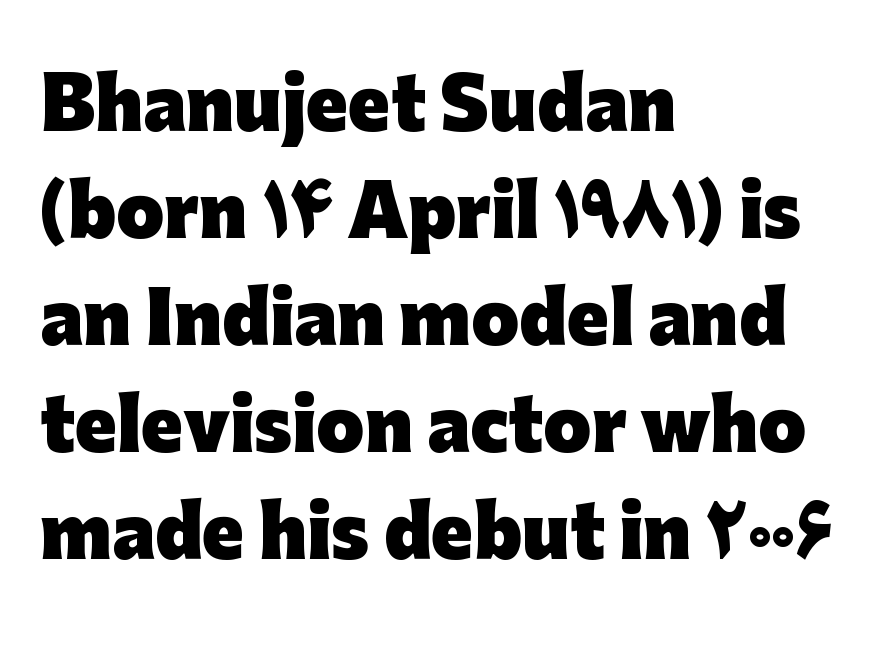
Vertically, the passage feels balanced, rows spaced as you'd expect. Just letters on the line, the space beneath them empty. Short note: letters normally spaced. These lines are rendered in a variable-pitch font. In terms of letterform style, serifs are entirely absent. Notice how the passage keeps a crisp vertical edge on the left only.
